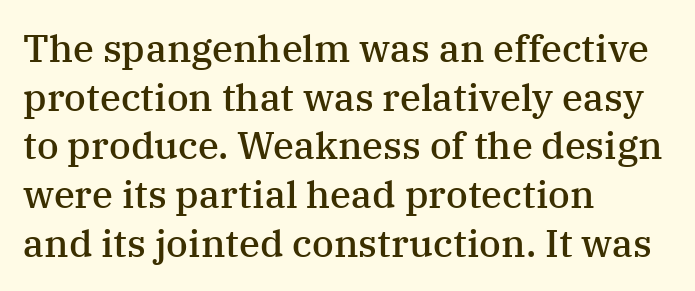
The image shows 38 px semibold serif type, upright; set left-aligned, normal line spacing (1.28x), normal letter spacing, not underlined; medium stroke contrast and a medium x-height.
